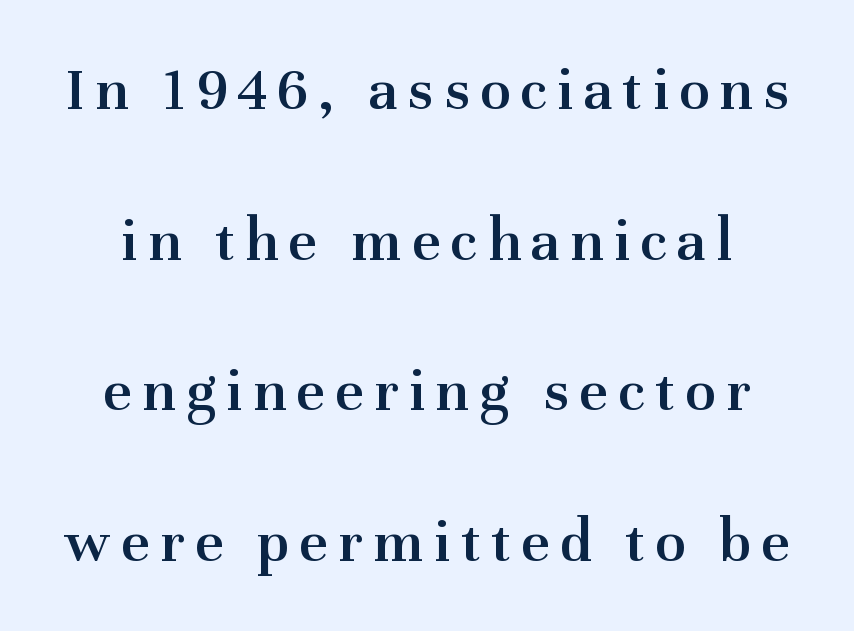
The image shows 63 px semibold serif type, upright; set loose line spacing (2.39x), not underlined; medium stroke contrast and a medium x-height.
